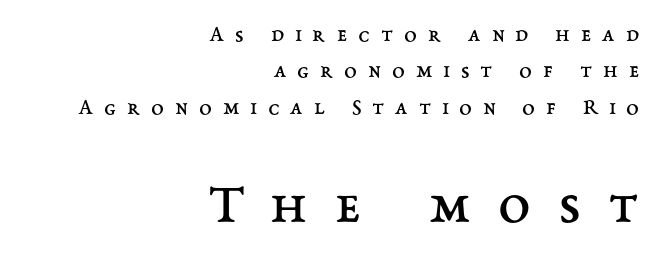
The image shows 58 px regular-weight type, upright; set right-aligned, normal line spacing (1.58x), unusually wide letter spacing (+0.48 em), not underlined; the second (bottom) block is 2.52x larger; medium stroke contrast and a medium x-height.
